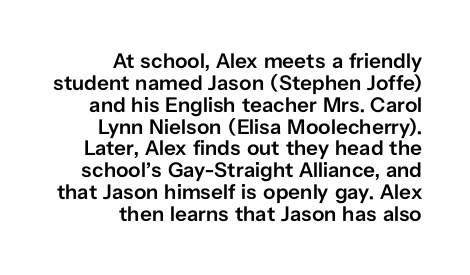
{"italic": "no", "bold": "semi", "underline": "no", "align": "right", "line_spacing": "tight", "line_spacing_ratio": 1.04, "letter_spacing": "normal", "letter_spacing_em": 0.0, "glyph_px": 21}
